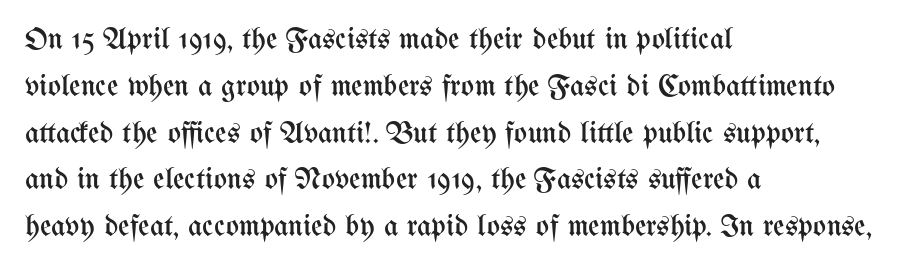
The image shows 31 px regular-weight, condensed type, upright; set left-aligned, normal line spacing (1.51x), normal letter spacing, not underlined; medium stroke contrast and a medium x-height.
